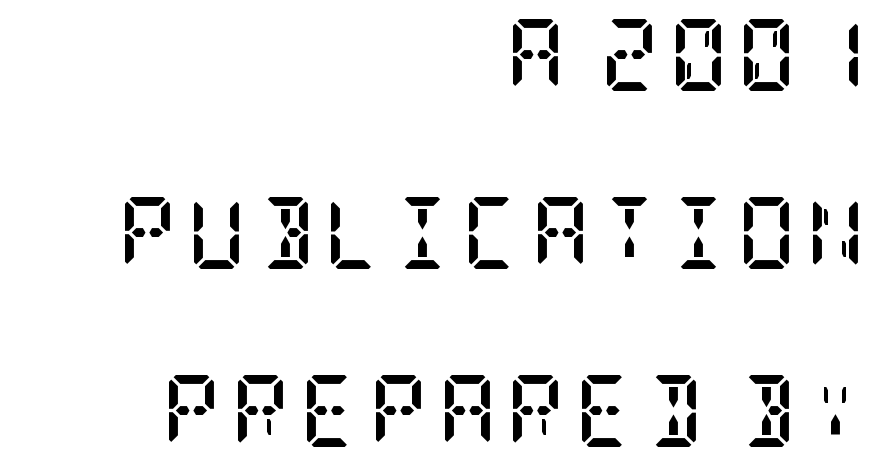
{"serif": "yes", "italic": "no", "bold": "yes", "weight": "semibold", "width": "condensed", "stroke_contrast": "low", "x_height": "large", "underline": "no", "align": "right", "line_spacing": "loose", "line_spacing_ratio": 2.47, "glyph_px": 72}
